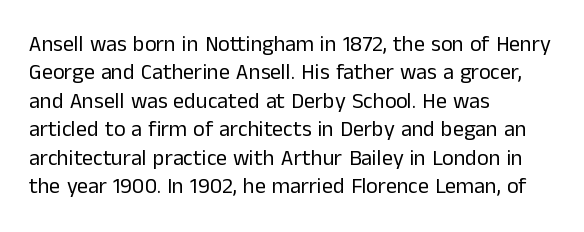
The image shows 22 px text type, upright; set left-aligned, normal line spacing (1.29x), normal letter spacing, not underlined.
